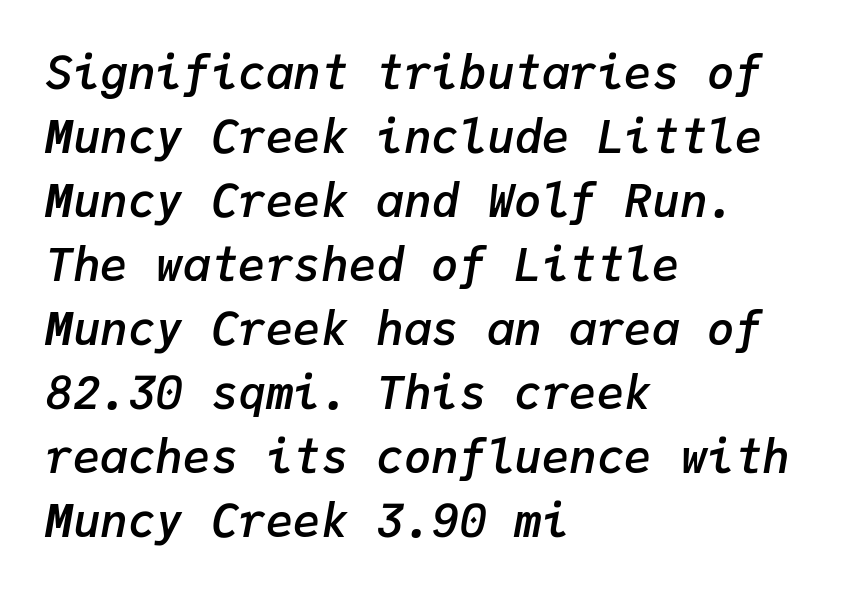
The image shows 46 px semibold type, italic (leaning right), monospaced; set left-aligned, normal line spacing (1.39x), normal letter spacing, not underlined; low stroke contrast and a medium x-height.
